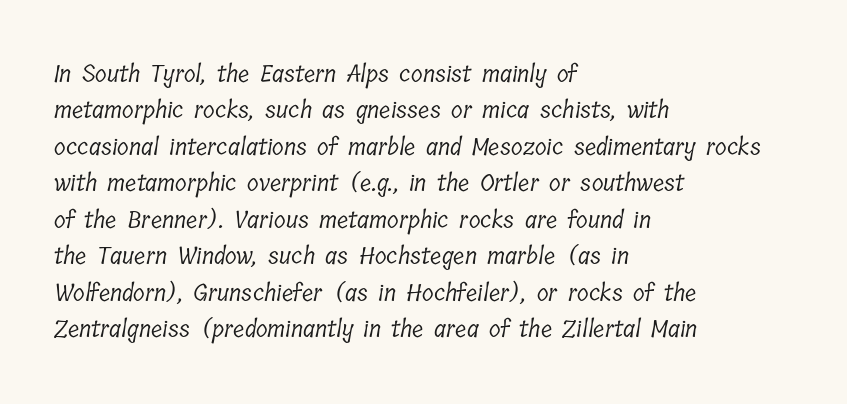
The image shows 24 px text type; set left-aligned, normal line spacing (1.52x), normal letter spacing, not underlined.
